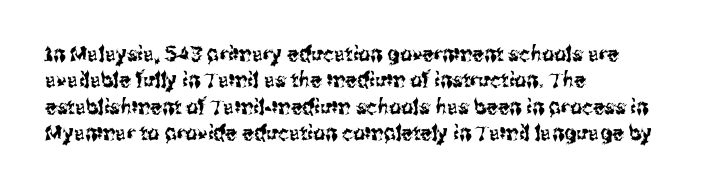
Is there much room between lines? A standard amount, neither cramped nor airy. The line texture is even and compact thanks to regular tracking. In terms of posture, this sample is upright. The paragraph has a hard left edge and a soft right edge. The strip under each line holds only bare page.
